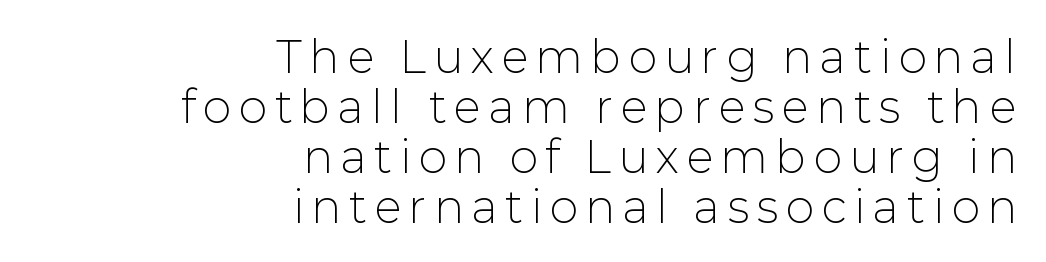
Any mark beneath the type? The region is blank. Ascenders rise straight up at ninety degrees. The paragraph shown leans on its right margin. Nope, no serifs anywhere on these letters. Caption: face not bold, strokes unweighted.
